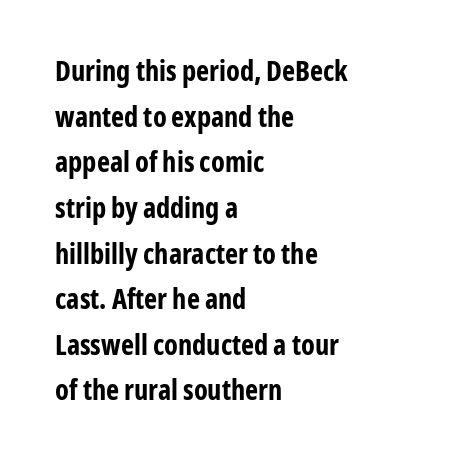
{"serif": "no", "italic": "no", "bold": "yes", "weight": "bold", "width": "condensed", "stroke_contrast": "low", "x_height": "medium", "monospaced": "no", "underline": "no", "align": "left", "line_spacing": "normal", "line_spacing_ratio": 1.63, "letter_spacing": "normal", "letter_spacing_em": 0.0, "glyph_px": 28}
